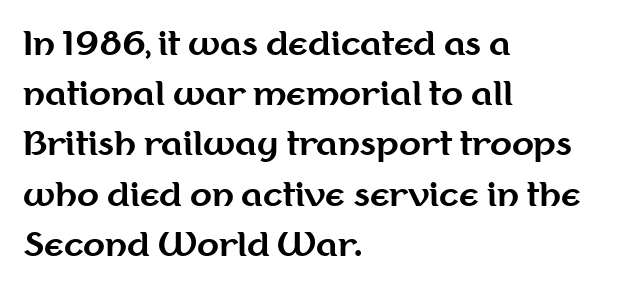
Characters remain perfectly vertical along every line. Each row of text sits above clean, open space. The designer went with a sans here, leaving each stem footless. Varying glyph widths throughout — classic text-font behaviour. Leading matches the norm, producing a regular column.
